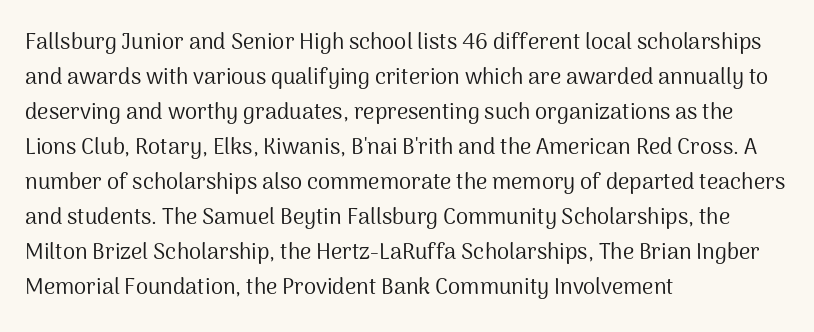
Q: Is the text bold? A: No.
Q: Is the text italic (slanted)? A: No, it is upright.
Q: Is the text underlined? A: No.
Q: How is the paragraph aligned? A: Left-aligned.
Q: Is the spacing between letters normal or unusually wide? A: Normal.
Q: Is the spacing between lines tight, normal or loose? A: Normal.
